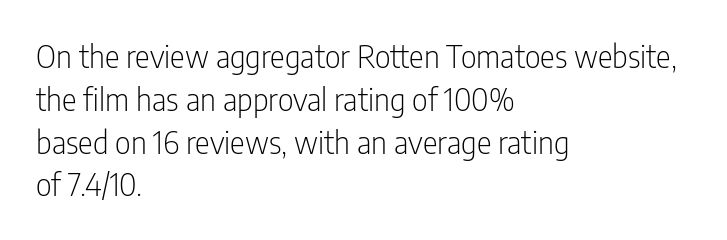
Quick note: underline off. Short note: letters normally spaced. Here the designer chose a conventional face with non-uniform glyph widths. The letters stand straight up with perfectly vertical stems.
